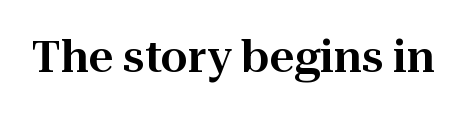
Q: Is the text italic (slanted)? A: No, it is upright.
Q: Is the typeface a serif or a sans-serif typeface? A: Serif.
Q: Is the text underlined? A: No.
Q: Is the spacing between letters normal or unusually wide? A: Normal.
Q: Width (condensed, normal, or wide)? A: Normal.
Q: Stroke contrast? A: High.
Q: x-height? A: Medium.
Q: Monospaced? A: No.
